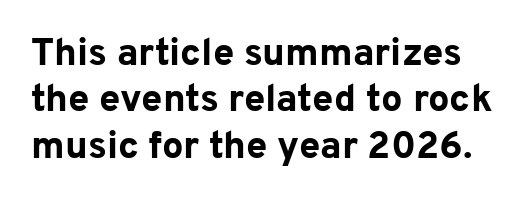
The image shows 38 px bold sans-serif type, upright; set line spacing 1.22x, normal letter spacing, not underlined; low stroke contrast and a medium x-height.
